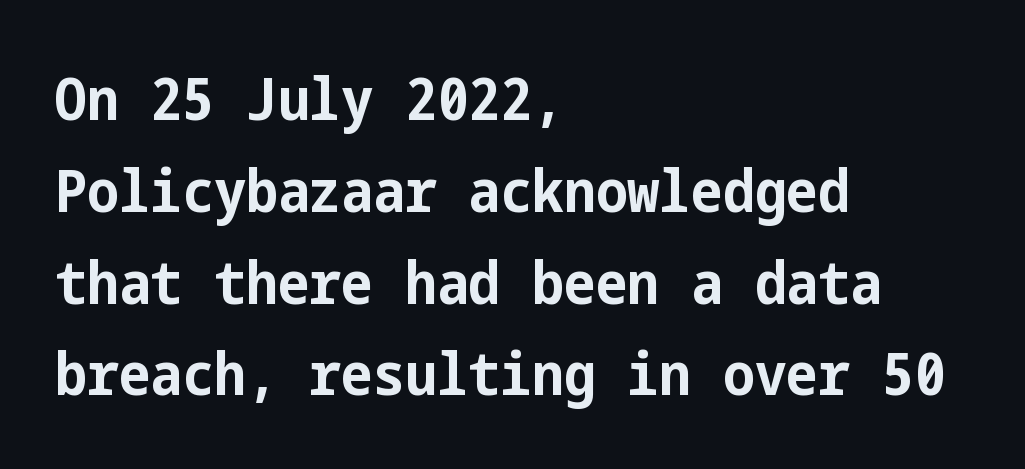
The image shows 60 px bold, condensed sans-serif type, upright; set left-aligned, normal line spacing (1.53x), normal letter spacing, not underlined; low stroke contrast and a medium x-height.
